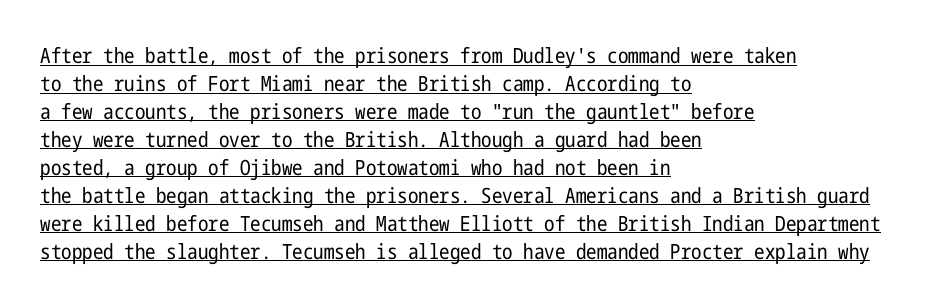
The image shows 21 px text type, upright; set left-aligned, normal line spacing (1.33x), normal letter spacing, underlined.
